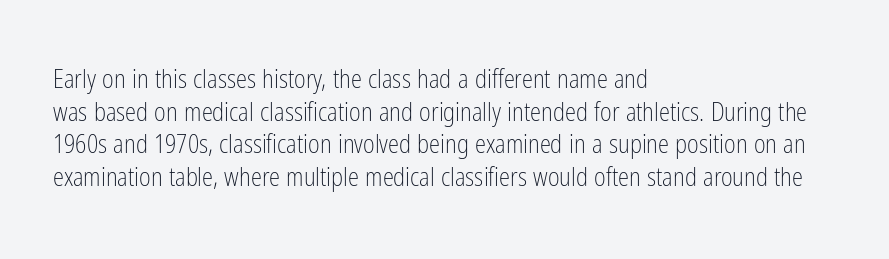
What's the leading like? Ordinary, nothing unusual. The passage shown has conventional tracking throughout. The typography opts for an upright posture over an oblique one. The passage is arranged the way most books set body copy — flush left.
